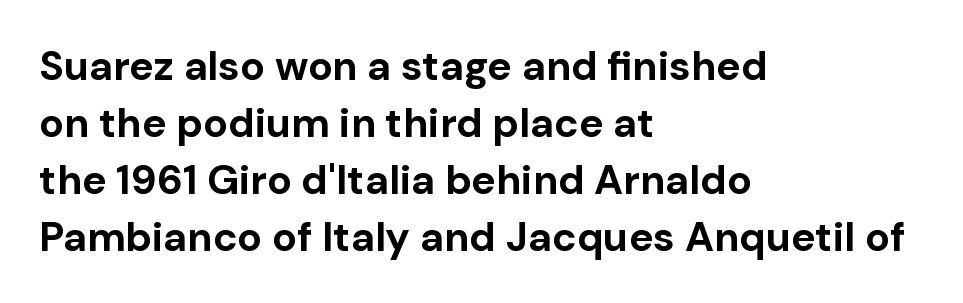
The image shows 41 px bold sans-serif type, upright; set left-aligned, normal line spacing (1.39x), normal letter spacing, not underlined; low stroke contrast and a medium x-height.
